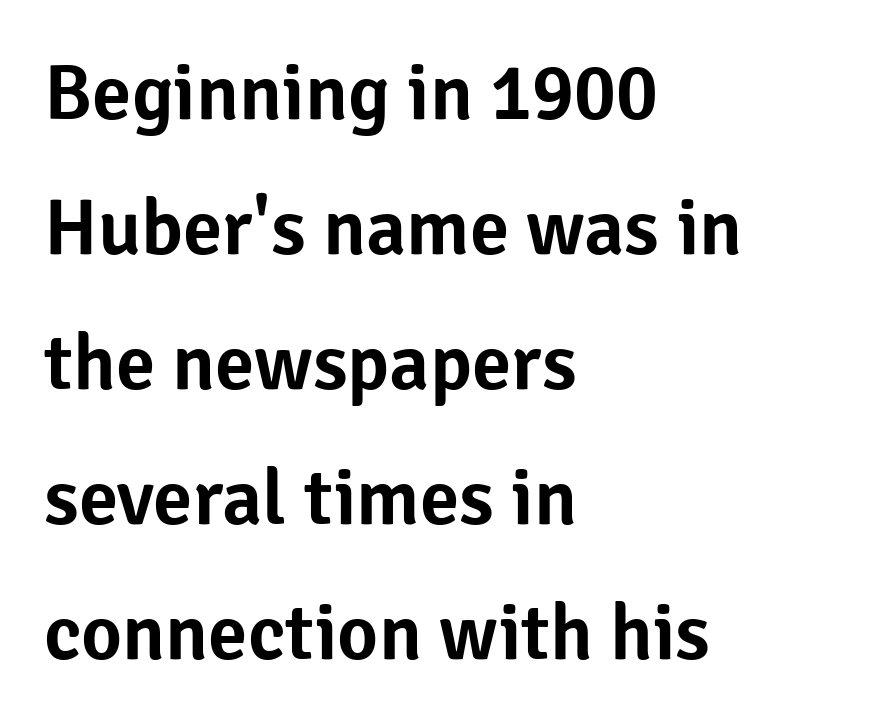
The image shows 79 px sans-serif type, upright; set left-aligned, line spacing 1.71x, normal letter spacing, not underlined; low stroke contrast and a medium x-height.
